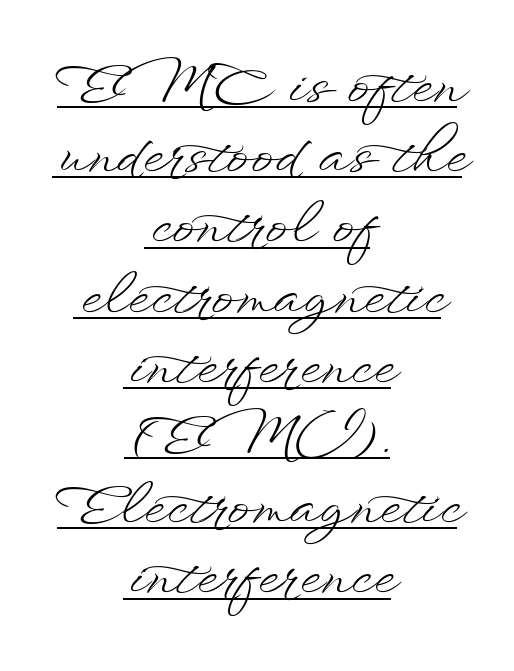
The image shows 54 px light, wide type; set centered, normal line spacing (1.3x), normal letter spacing, underlined; low stroke contrast and a small x-height.
